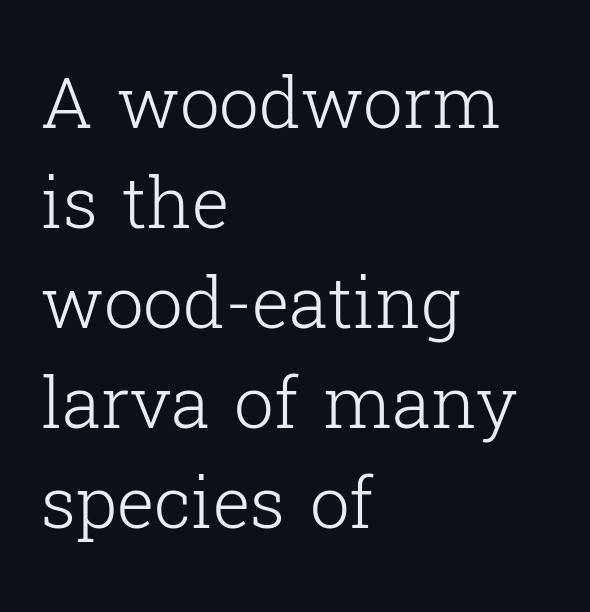
{"serif": "yes", "italic": "no", "bold": "no", "weight": "light", "width": "normal", "stroke_contrast": "low", "x_height": "medium", "monospaced": "no", "underline": "no", "align": "left", "line_spacing": "normal", "line_spacing_ratio": 1.41, "letter_spacing": "normal", "letter_spacing_em": 0.0, "glyph_px": 71}
